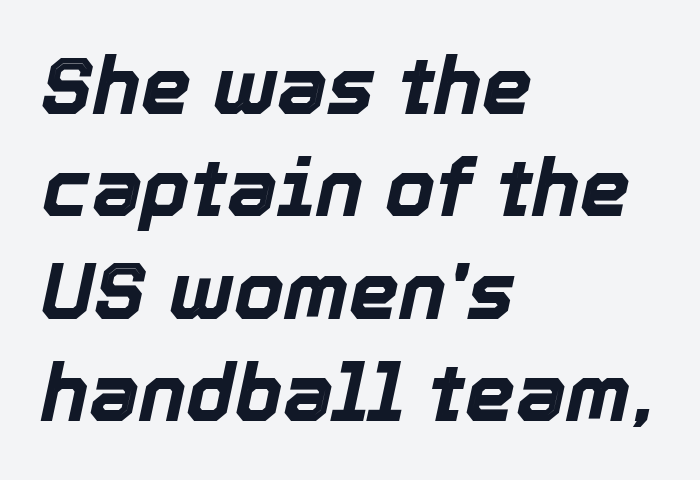
Q: Is the text bold? A: Yes.
Q: Is the text italic (slanted)? A: Yes, it leans right by about 12 degrees.
Q: Is the text underlined? A: No.
Q: How is the paragraph aligned? A: Left-aligned.
Q: Is the spacing between letters normal or unusually wide? A: Normal.
Q: Is the spacing between lines tight, normal or loose? A: Normal.
Q: Width (condensed, normal, or wide)? A: Normal.
Q: x-height? A: Medium.
Q: Monospaced? A: No.
